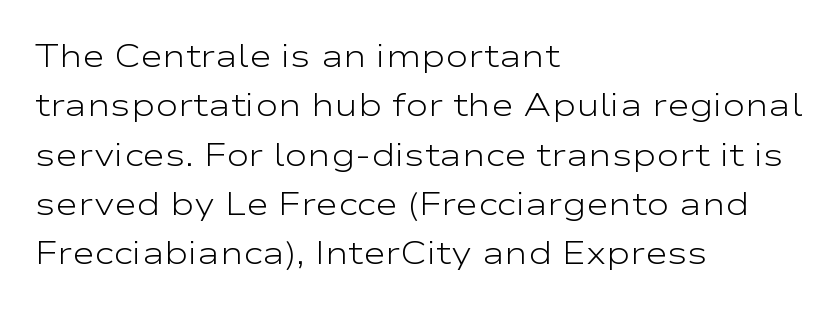
The image shows 31 px light, wide sans-serif type, upright; set left-aligned, normal line spacing (1.59x), normal letter spacing, not underlined; low stroke contrast and a medium x-height.
